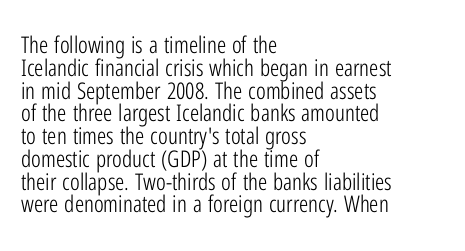
Q: Is the text bold? A: No.
Q: Is the text italic (slanted)? A: No, it is upright.
Q: Is the text underlined? A: No.
Q: How is the paragraph aligned? A: Left-aligned.
Q: Is the spacing between letters normal or unusually wide? A: Normal.
Q: Is the spacing between lines tight, normal or loose? A: Tight.
